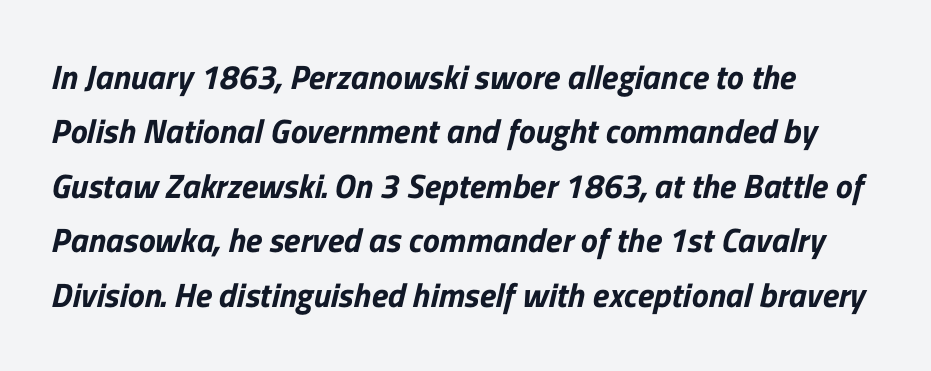
The image shows 34 px sans-serif type; set left-aligned, normal line spacing (1.6x), normal letter spacing, not underlined; low stroke contrast and a medium x-height.
